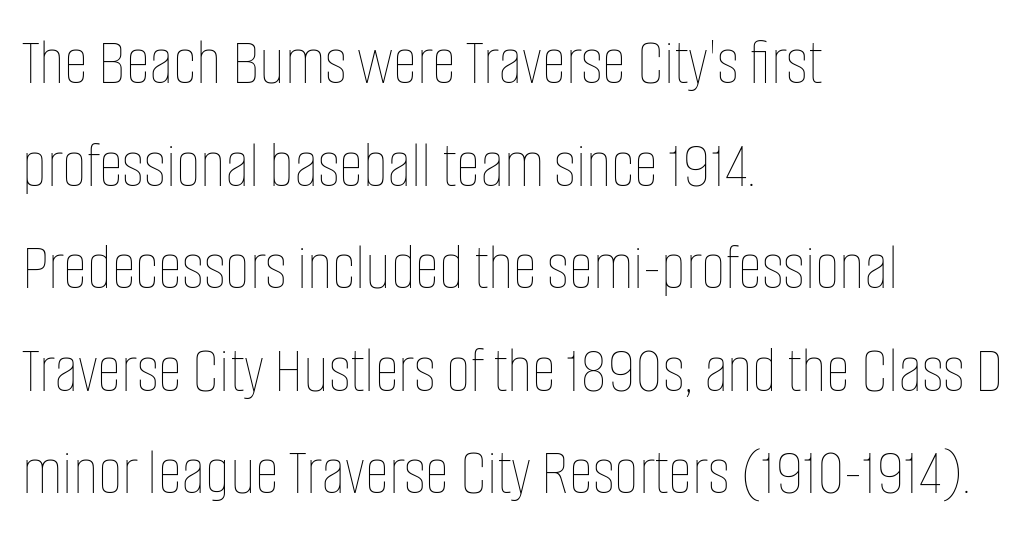
Q: Is the text bold? A: No.
Q: Is the text italic (slanted)? A: No, it is upright.
Q: Is the text underlined? A: No.
Q: How is the paragraph aligned? A: Left-aligned.
Q: Is the spacing between letters normal or unusually wide? A: Normal.
Q: Is the spacing between lines tight, normal or loose? A: Normal.
Q: Width (condensed, normal, or wide)? A: Condensed.
Q: Stroke contrast? A: Low.
Q: x-height? A: Large.
Q: Monospaced? A: No.
